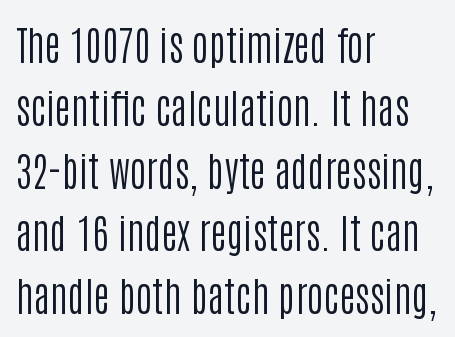
The image shows 40 px regular-weight, condensed sans-serif type, upright; set left-aligned, normal line spacing (1.57x), normal letter spacing, not underlined; low stroke contrast and a large x-height.
